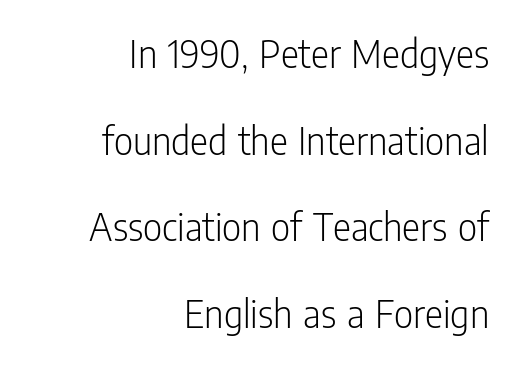
{"serif": "no", "italic": "no", "bold": "no", "weight": "light", "width": "condensed", "stroke_contrast": "low", "x_height": "medium", "monospaced": "no", "underline": "no", "align": "right", "line_spacing": "loose", "line_spacing_ratio": 2.06, "letter_spacing": "normal", "letter_spacing_em": 0.0, "glyph_px": 42}
